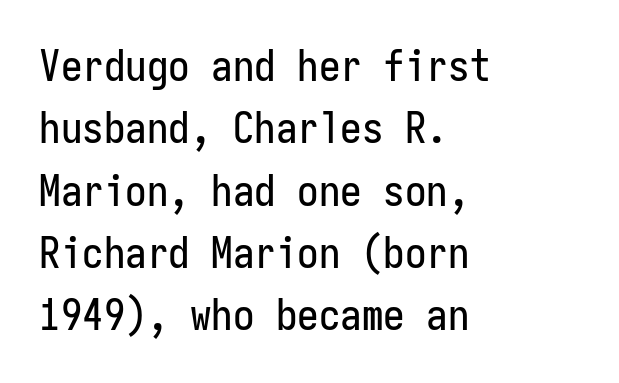
{"serif": "no", "italic": "no", "width": "condensed", "stroke_contrast": "low", "x_height": "medium", "monospaced": "yes", "underline": "no", "align": "left", "line_spacing": "normal", "line_spacing_ratio": 1.45, "letter_spacing": "normal", "letter_spacing_em": 0.0, "glyph_px": 43}
